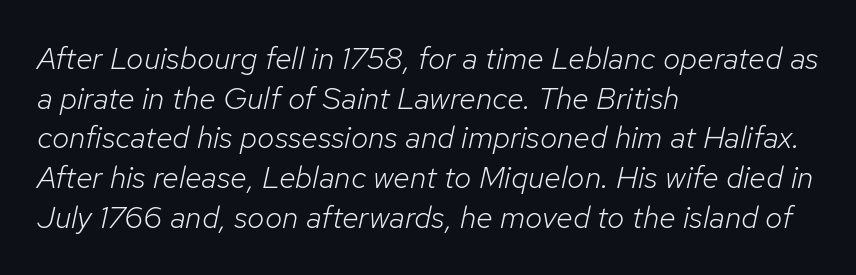
The text block is weighted toward the left margin, trailing off unevenly rightward. The rendering uses a moderate line-height, typical for paragraphs. The axis of the letterforms is tilted away from vertical. No chunkiness to these letters — they're not bold. This rendering features lettering with no underline. This rendering leaves character spacing at its baseline value.
